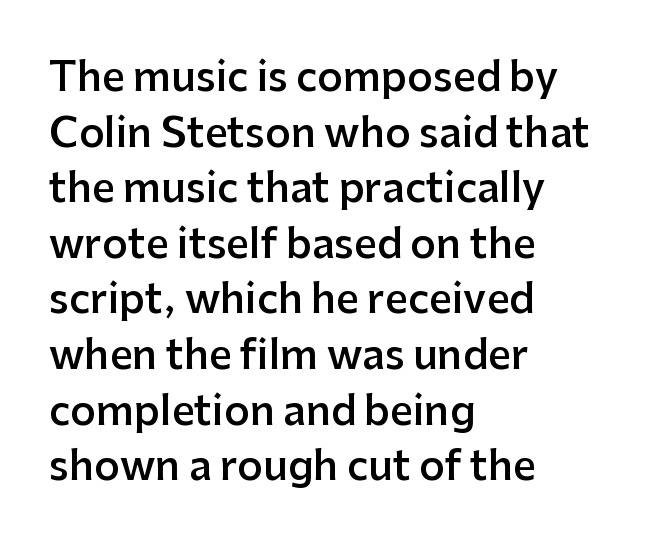
The image shows 40 px semibold sans-serif type, upright; set left-aligned, normal line spacing (1.39x), normal letter spacing, not underlined; low stroke contrast and a medium x-height.
